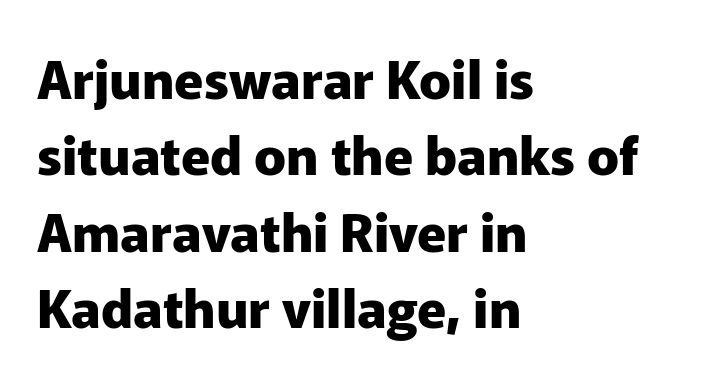
Q: Is the text bold? A: Yes.
Q: Is the text italic (slanted)? A: No, it is upright.
Q: Is the typeface a serif or a sans-serif typeface? A: Sans-serif.
Q: Is the text underlined? A: No.
Q: How is the paragraph aligned? A: Left-aligned.
Q: Is the spacing between letters normal or unusually wide? A: Normal.
Q: Is the spacing between lines tight, normal or loose? A: Normal.
Q: Width (condensed, normal, or wide)? A: Normal.
Q: Stroke contrast? A: Low.
Q: x-height? A: Medium.
Q: Monospaced? A: No.
